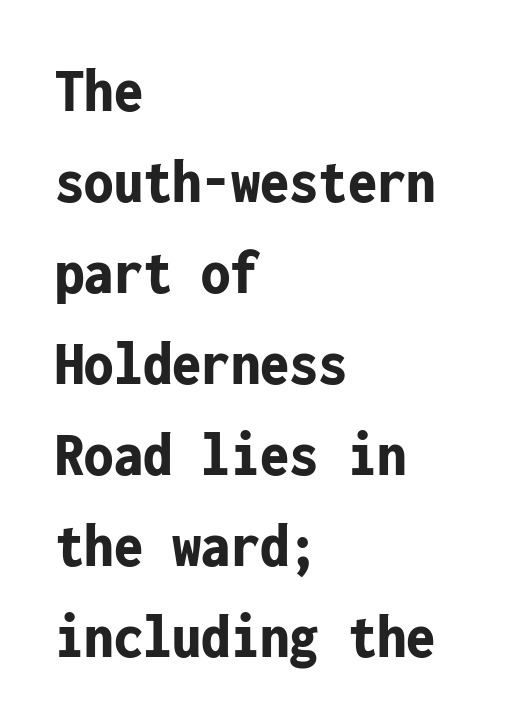
Q: Is the text bold? A: Yes.
Q: Is the text italic (slanted)? A: No, it is upright.
Q: Is the typeface a serif or a sans-serif typeface? A: Sans-serif.
Q: Is the text underlined? A: No.
Q: How is the paragraph aligned? A: Left-aligned.
Q: Is the spacing between letters normal or unusually wide? A: Normal.
Q: Is the spacing between lines tight, normal or loose? A: Normal.
Q: Width (condensed, normal, or wide)? A: Condensed.
Q: Stroke contrast? A: Low.
Q: x-height? A: Medium.
Q: Monospaced? A: Yes.
